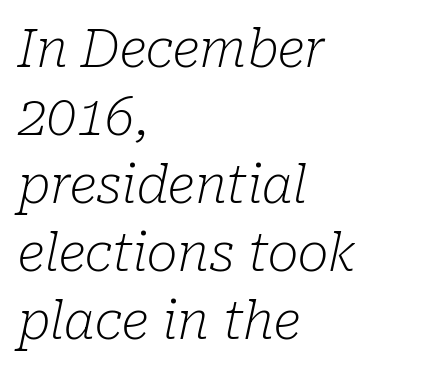
The image shows 52 px light serif type, italic (leaning right); set left-aligned, normal line spacing (1.31x), normal letter spacing, not underlined; low stroke contrast and a medium x-height.
